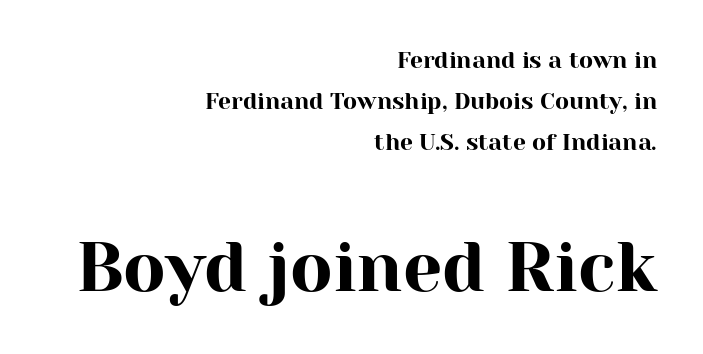
The image shows 70 px serif type, upright; set right-aligned, line spacing 1.79x, normal letter spacing, not underlined; the second (bottom) block is 3.04x larger; high stroke contrast and a medium x-height.
